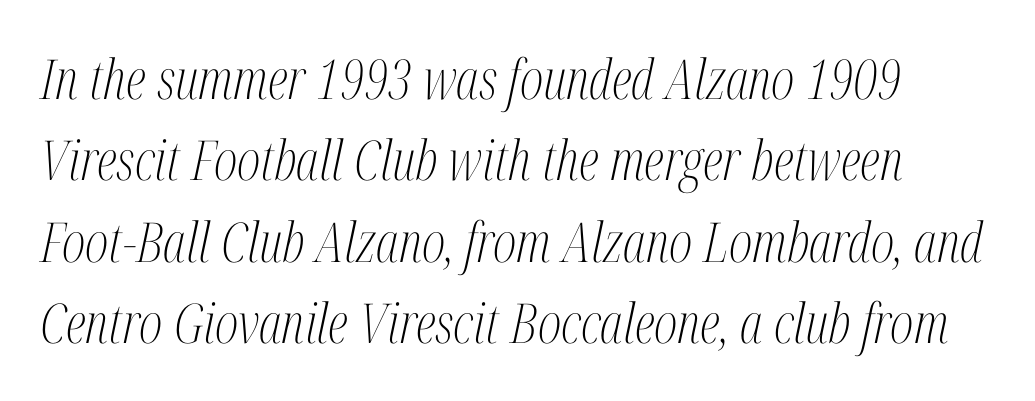
Q: Is the text bold? A: No.
Q: Is the text italic (slanted)? A: Yes, it leans right by about 12 degrees.
Q: Is the typeface a serif or a sans-serif typeface? A: Serif.
Q: Is the text underlined? A: No.
Q: Is the spacing between letters normal or unusually wide? A: Normal.
Q: Is the spacing between lines tight, normal or loose? A: Normal.
Q: Width (condensed, normal, or wide)? A: Condensed.
Q: Stroke contrast? A: Medium.
Q: x-height? A: Medium.
Q: Monospaced? A: No.
